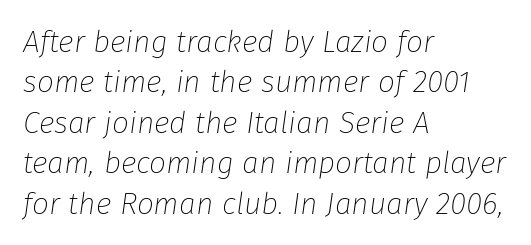
This rendering leaves character spacing at its baseline value. You can tell it's italic because the verticals aren't actually vertical. The letterforms sit at book weight or below. Proportional: the letters do not fall into vertical columns. Leftover space on each line is placed entirely after the last word.
